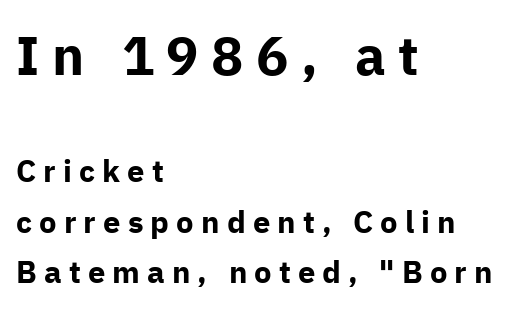
The earlier block is typeset at a bigger size than the later block. Check under the words: just untouched page. Typeset ragged right — the left edge is the straight one. The letterforms stand isolated, each surrounded by extra space. The designer went with a sans here, leaving each stem footless. These lines are rendered in a variable-pitch font.
